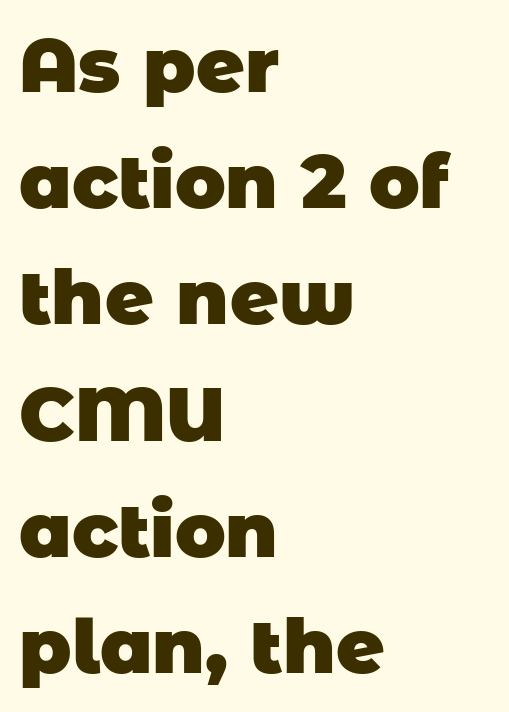
The image shows 75 px heavy sans-serif type; set left-aligned, normal line spacing (1.55x), normal letter spacing, not underlined; low stroke contrast and a large x-height.
